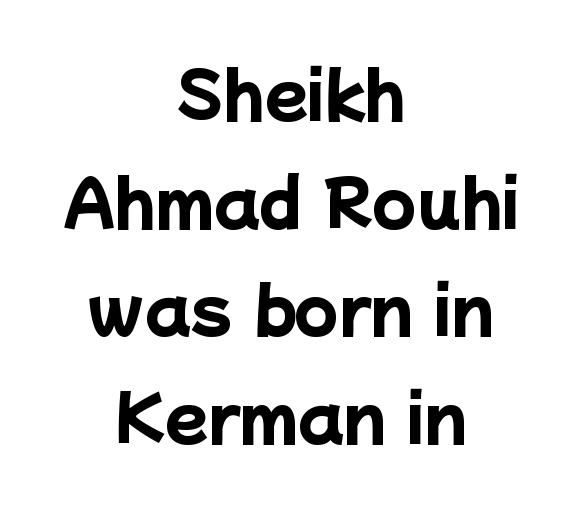
The image shows 63 px heavy sans-serif type; set centered, line spacing 1.71x, normal letter spacing, not underlined; low stroke contrast and a medium x-height.
